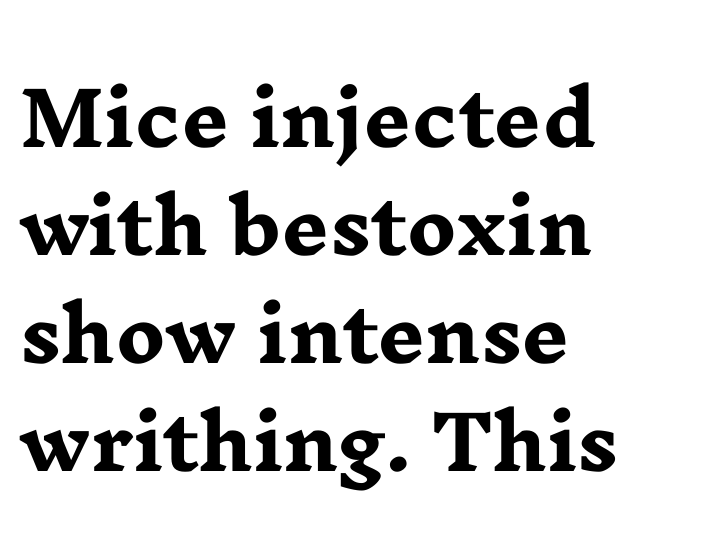
{"serif": "yes", "italic": "no", "bold": "yes", "weight": "heavy", "width": "wide", "stroke_contrast": "low", "x_height": "medium", "monospaced": "no", "underline": "no", "align": "left", "line_spacing": "normal", "line_spacing_ratio": 1.46, "letter_spacing": "normal", "letter_spacing_em": 0.0, "glyph_px": 74}
